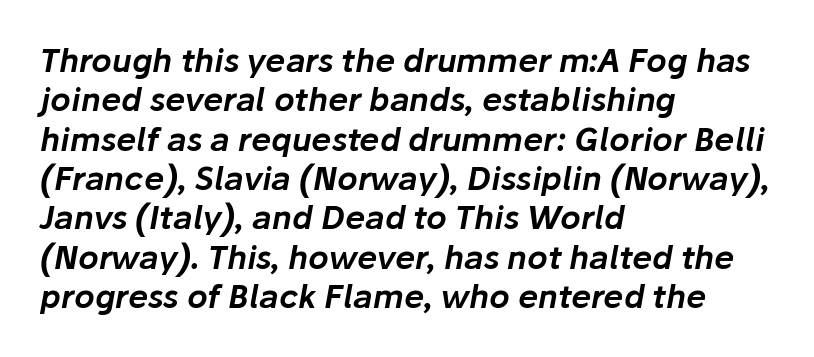
Look at the tracking — it's just the regular setting, nothing added. Slanted lettering throughout. Note the varied advance widths — an 'i' is clearly narrower than an 'm'. Underline: absent. Compared with a centered layout, this one pins lines to the left instead.
